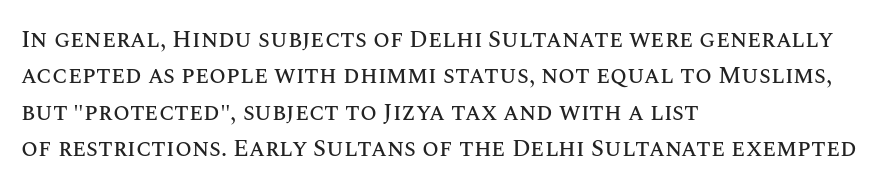
The image shows 24 px text type, upright; set left-aligned, normal line spacing (1.52x), normal letter spacing, not underlined.
